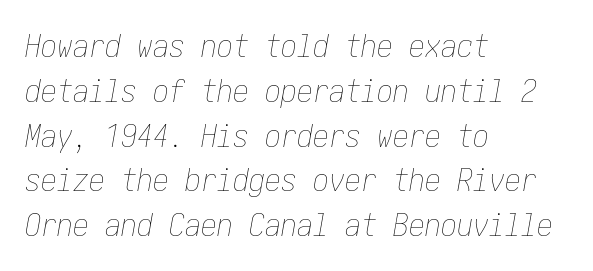
The image shows 32 px thin, condensed type, italic (leaning right); set left-aligned, normal line spacing (1.4x), normal letter spacing, not underlined; low stroke contrast and a medium x-height.
